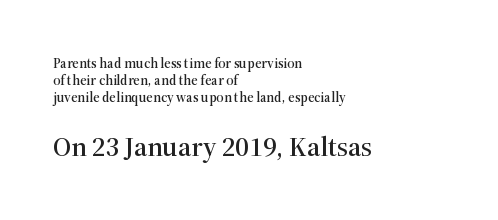
The image shows 28 px serif type, upright; set left-aligned, line spacing 1.21x, normal letter spacing, not underlined; the second (bottom) block is 2.0x larger; high stroke contrast and a medium x-height.
